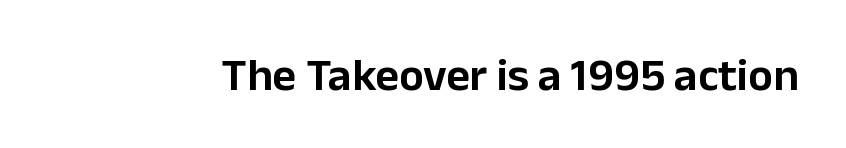
Nope, not italic — everything's standing straight. There is no visible air inserted between adjacent glyphs. A typesetter would label this face a sans. This rendering features lettering with no underline.
